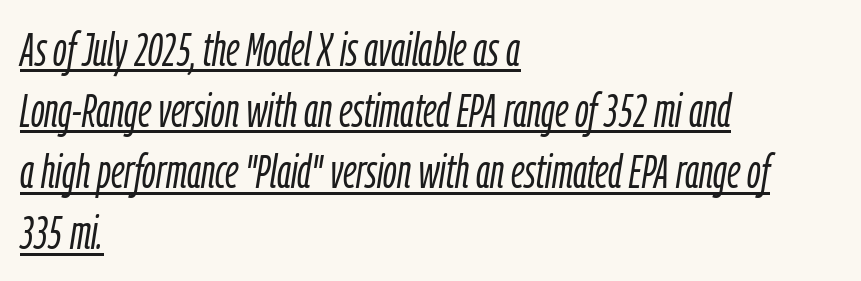
{"italic": "yes", "lean": "right", "slant_degrees": 9, "bold": "no", "weight": "light", "width": "condensed", "stroke_contrast": "low", "x_height": "medium", "monospaced": "no", "underline": "yes", "align": "left", "line_spacing": "normal", "line_spacing_ratio": 1.3, "letter_spacing": "normal", "letter_spacing_em": 0.0, "glyph_px": 47}
